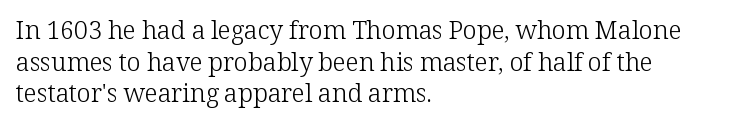
{"italic": "no", "bold": "no", "underline": "no", "align": "left", "line_spacing": "normal", "line_spacing_ratio": 1.27, "letter_spacing": "normal", "letter_spacing_em": 0.0, "glyph_px": 25}
